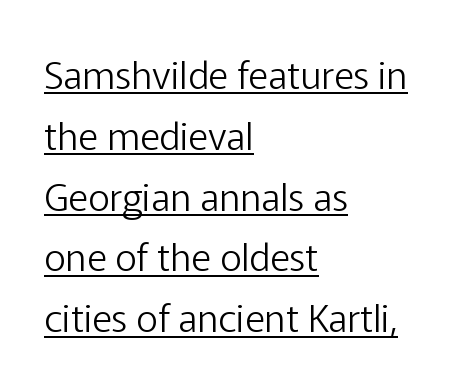
Q: Is the text bold? A: No.
Q: Is the text italic (slanted)? A: No, it is upright.
Q: Is the typeface a serif or a sans-serif typeface? A: Sans-serif.
Q: Is the text underlined? A: Yes.
Q: How is the paragraph aligned? A: Left-aligned.
Q: Is the spacing between letters normal or unusually wide? A: Normal.
Q: Is the spacing between lines tight, normal or loose? A: Normal.
Q: Width (condensed, normal, or wide)? A: Normal.
Q: Stroke contrast? A: Low.
Q: x-height? A: Medium.
Q: Monospaced? A: No.
